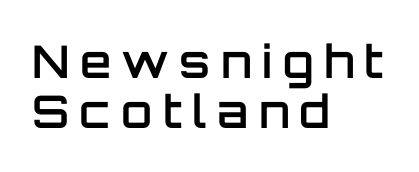
{"serif": "no", "italic": "no", "bold": "semi", "weight": "semibold", "width": "normal", "stroke_contrast": "low", "x_height": "large", "monospaced": "no", "underline": "no", "align": "left", "line_spacing": "tight", "line_spacing_ratio": 1.12, "letter_spacing": "wide", "letter_spacing_em": 0.23, "glyph_px": 45}
